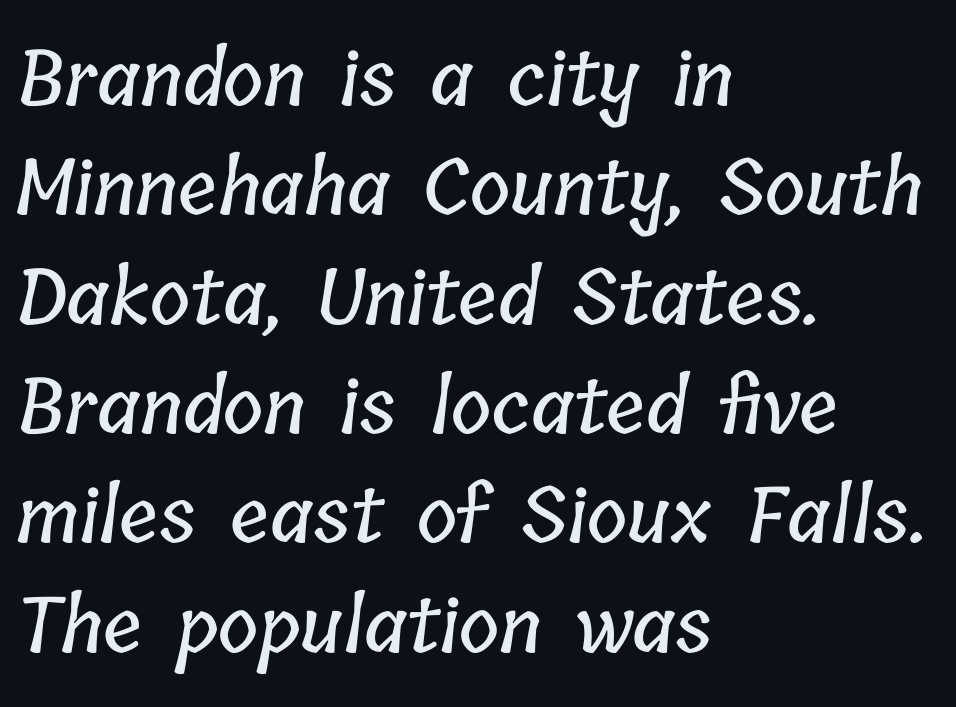
{"width": "condensed", "stroke_contrast": "low", "x_height": "medium", "monospaced": "no", "underline": "no", "align": "left", "line_spacing": "normal", "line_spacing_ratio": 1.42, "letter_spacing": "normal", "letter_spacing_em": 0.0, "glyph_px": 77}
